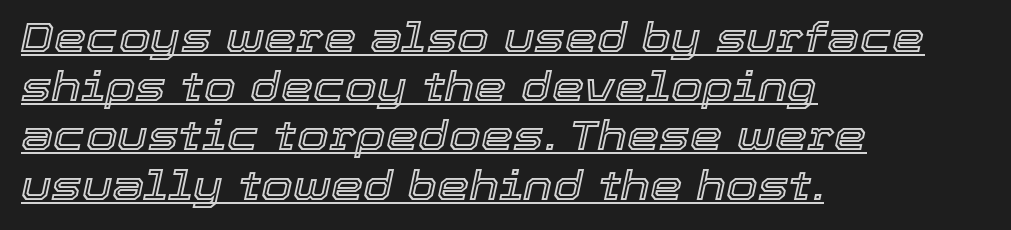
{"italic": "yes", "lean": "right", "slant_degrees": 12, "width": "normal", "x_height": "medium", "monospaced": "no", "underline": "yes", "align": "left", "line_spacing_ratio": 1.2, "letter_spacing": "normal", "letter_spacing_em": 0.0, "glyph_px": 41}
